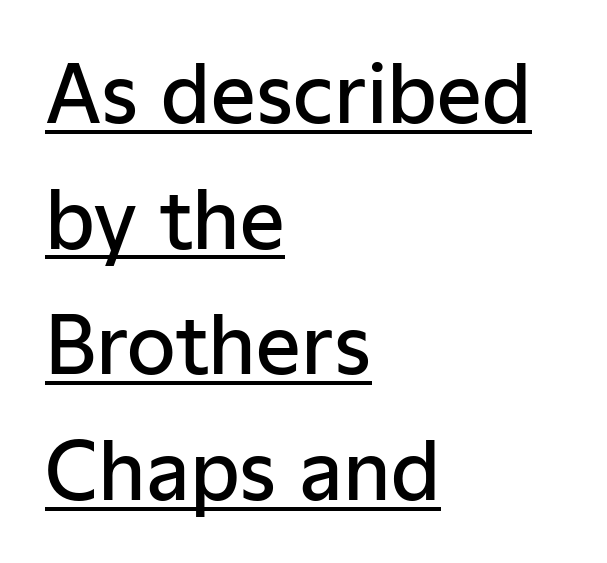
Q: Is the text bold? A: Semi-bold.
Q: Is the text italic (slanted)? A: No, it is upright.
Q: Is the typeface a serif or a sans-serif typeface? A: Sans-serif.
Q: Is the text underlined? A: Yes.
Q: How is the paragraph aligned? A: Left-aligned.
Q: Is the spacing between letters normal or unusually wide? A: Normal.
Q: Is the spacing between lines tight, normal or loose? A: Normal.
Q: Width (condensed, normal, or wide)? A: Normal.
Q: Stroke contrast? A: Low.
Q: x-height? A: Medium.
Q: Monospaced? A: No.
